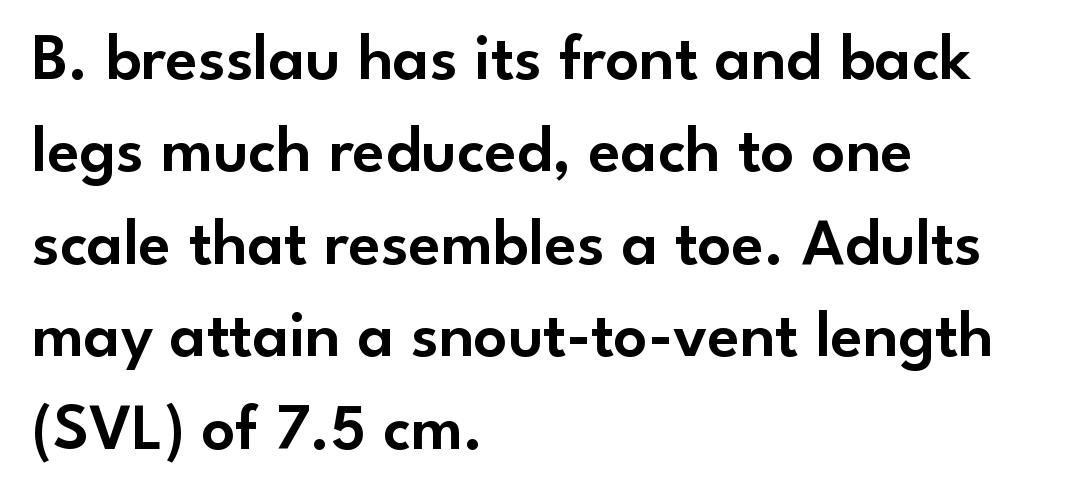
The image shows 66 px sans-serif type, upright; set left-aligned, normal line spacing (1.4x), normal letter spacing, not underlined; low stroke contrast and a small x-height.
